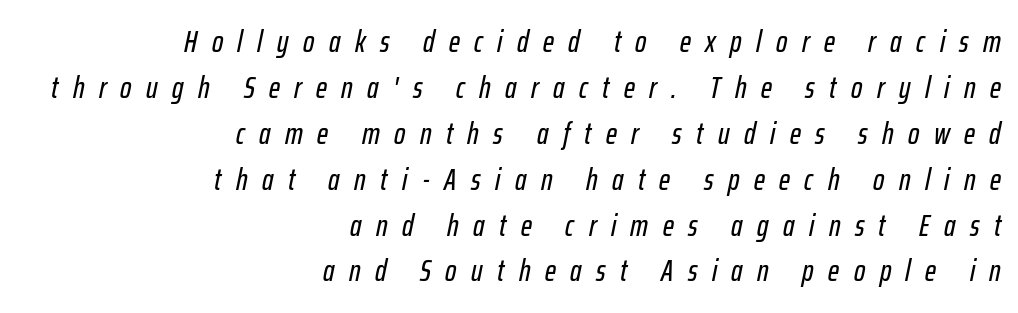
Q: Is the text italic (slanted)? A: Yes, it leans right by about 12 degrees.
Q: Is the text underlined? A: No.
Q: How is the paragraph aligned? A: Right-aligned.
Q: Is the spacing between letters normal or unusually wide? A: Unusually wide.
Q: Is the spacing between lines tight, normal or loose? A: Normal.
Q: Width (condensed, normal, or wide)? A: Condensed.
Q: Stroke contrast? A: Low.
Q: x-height? A: Medium.
Q: Monospaced? A: No.
